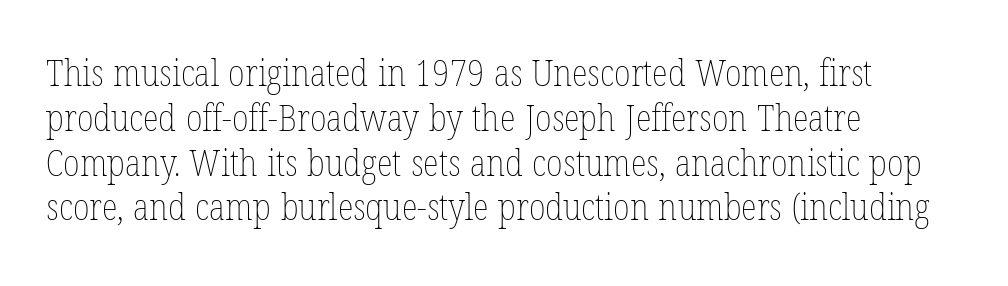
{"italic": "no", "bold": "no", "weight": "thin", "width": "condensed", "stroke_contrast": "low", "x_height": "medium", "monospaced": "no", "underline": "no", "align": "left", "line_spacing_ratio": 1.21, "letter_spacing": "normal", "letter_spacing_em": 0.0, "glyph_px": 37}
